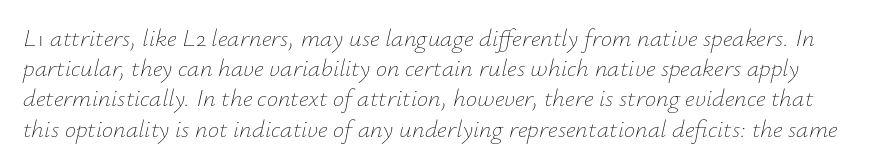
{"italic": "yes", "lean": "right", "slant_degrees": 12, "bold": "no", "underline": "no", "line_spacing_ratio": 1.21, "letter_spacing": "normal", "letter_spacing_em": 0.0, "glyph_px": 25}
